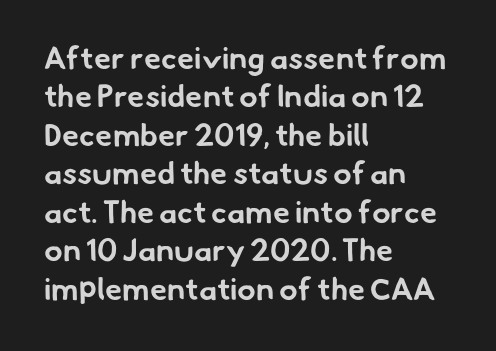
{"serif": "no", "bold": "yes", "weight": "bold", "width": "normal", "stroke_contrast": "low", "x_height": "small", "monospaced": "no", "underline": "no", "align": "left", "line_spacing_ratio": 1.24, "letter_spacing": "normal", "letter_spacing_em": 0.0, "glyph_px": 31}
